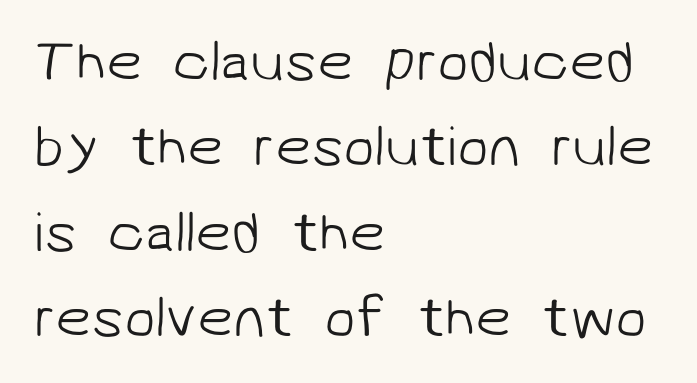
The image shows 57 px light sans-serif type; set left-aligned, normal line spacing (1.5x), normal letter spacing, not underlined; low stroke contrast and a medium x-height.
